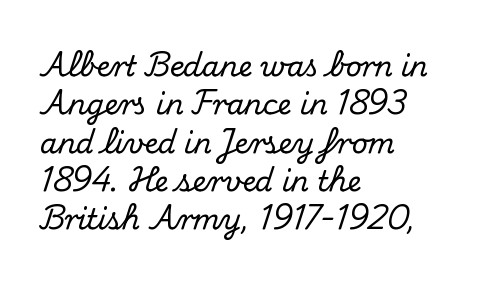
Does extra space separate the letters? No, they use regular spacing. Small tapered or slab feet sit at the stroke ends, so this counts as serif. The rendering uses natural spacing where letterforms have individual widths.
